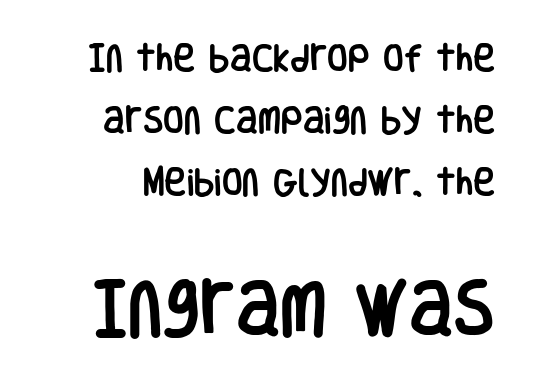
The image shows 61 px condensed sans-serif type, upright; set loose line spacing (2.06x), normal letter spacing, not underlined; the second (bottom) block is 2.03x larger; low stroke contrast and a large x-height.
